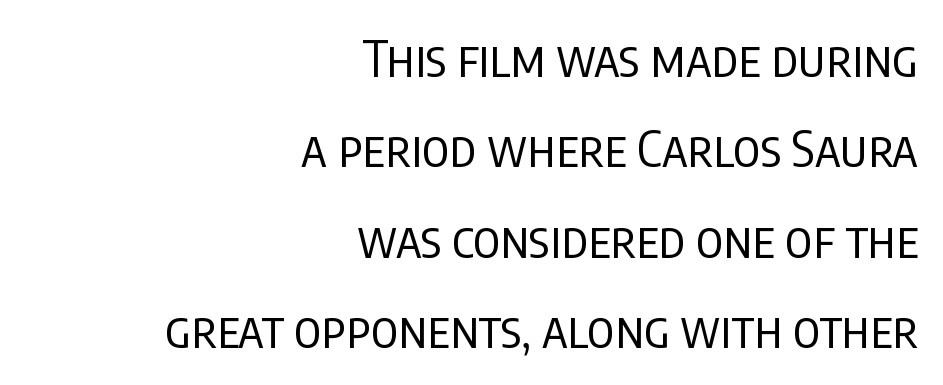
{"serif": "no", "italic": "no", "bold": "no", "weight": "regular", "width": "condensed", "stroke_contrast": "low", "x_height": "large", "monospaced": "no", "underline": "no", "align": "right", "line_spacing_ratio": 1.81, "letter_spacing": "normal", "letter_spacing_em": 0.0, "glyph_px": 50}
